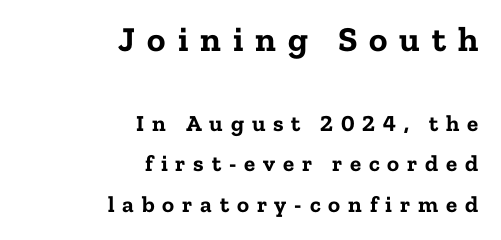
The line texture is sparse and dotted thanks to wide tracking. You could not count columns in this text — the font is proportionally spaced. The letters stand straight up with perfectly vertical stems. Observe the serifs anchoring each vertical stroke in this sample.
